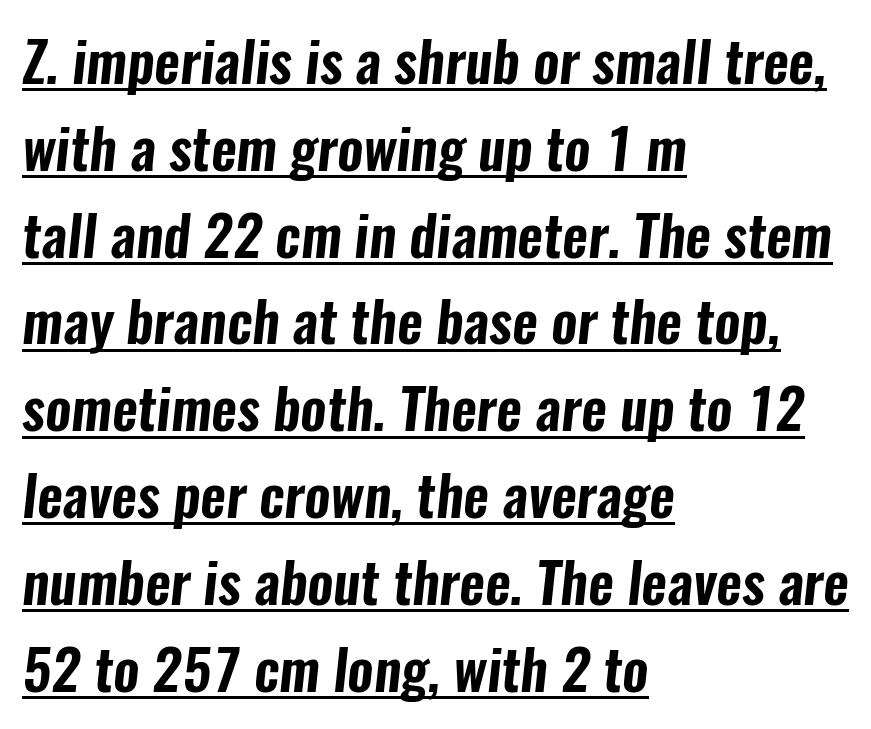
Whoever set this chose a conventional vertical rhythm. Underlined type. The rendering anchors every line to the left-hand side. The face used here is proportionally spaced, like ordinary book or web type.
